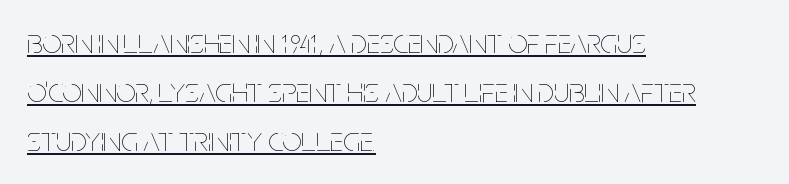
Q: Is the text bold? A: No.
Q: Is the text italic (slanted)? A: No, it is upright.
Q: Is the text underlined? A: Yes.
Q: How is the paragraph aligned? A: Left-aligned.
Q: Is the spacing between letters normal or unusually wide? A: Normal.
Q: Is the spacing between lines tight, normal or loose? A: Normal.
Q: Width (condensed, normal, or wide)? A: Condensed.
Q: Stroke contrast? A: Low.
Q: x-height? A: Large.
Q: Monospaced? A: No.
